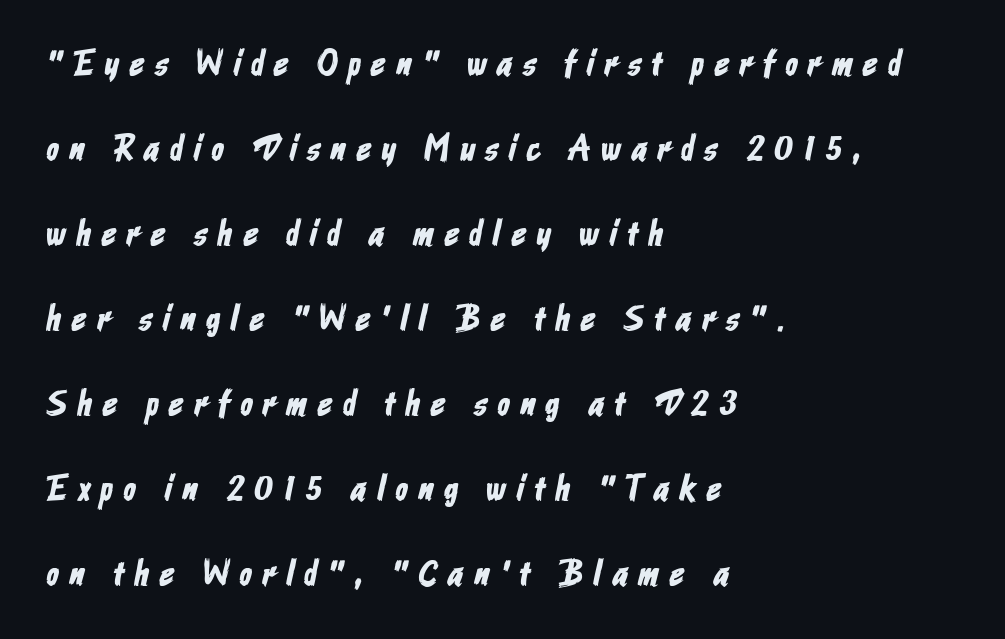
Q: Is the typeface a serif or a sans-serif typeface? A: Sans-serif.
Q: Is the text underlined? A: No.
Q: How is the paragraph aligned? A: Left-aligned.
Q: Is the spacing between letters normal or unusually wide? A: Unusually wide.
Q: Is the spacing between lines tight, normal or loose? A: Loose.
Q: Width (condensed, normal, or wide)? A: Condensed.
Q: Stroke contrast? A: Low.
Q: x-height? A: Medium.
Q: Monospaced? A: No.
